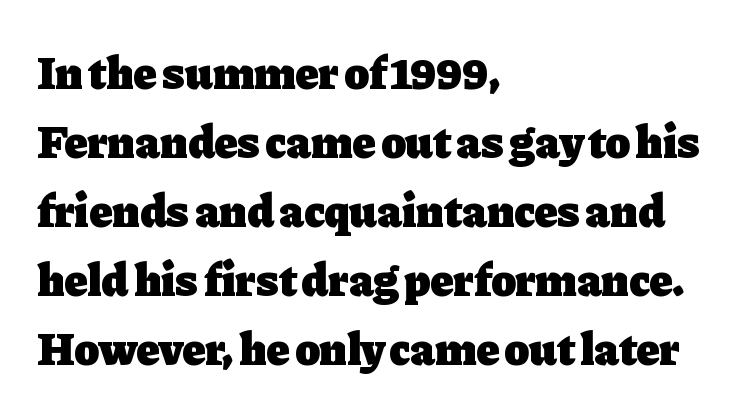
Q: Is the text bold? A: Yes.
Q: Is the text italic (slanted)? A: No, it is upright.
Q: Is the typeface a serif or a sans-serif typeface? A: Serif.
Q: Is the text underlined? A: No.
Q: How is the paragraph aligned? A: Left-aligned.
Q: Is the spacing between letters normal or unusually wide? A: Normal.
Q: Is the spacing between lines tight, normal or loose? A: Normal.
Q: Width (condensed, normal, or wide)? A: Normal.
Q: Stroke contrast? A: Low.
Q: x-height? A: Medium.
Q: Monospaced? A: No.
